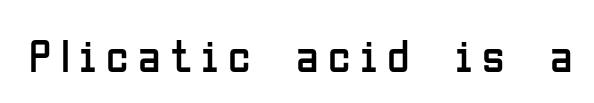
Q: Is the text bold? A: No.
Q: Is the text italic (slanted)? A: No, it is upright.
Q: Is the typeface a serif or a sans-serif typeface? A: Sans-serif.
Q: Is the text underlined? A: No.
Q: Is the spacing between letters normal or unusually wide? A: Unusually wide.
Q: Width (condensed, normal, or wide)? A: Condensed.
Q: Stroke contrast? A: Low.
Q: x-height? A: Medium.
Q: Monospaced? A: No.
